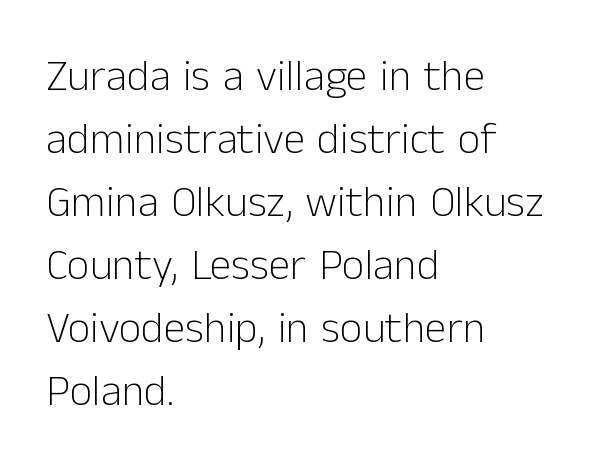
Q: Is the text bold? A: No.
Q: Is the text italic (slanted)? A: No, it is upright.
Q: Is the typeface a serif or a sans-serif typeface? A: Sans-serif.
Q: Is the text underlined? A: No.
Q: How is the paragraph aligned? A: Left-aligned.
Q: Is the spacing between letters normal or unusually wide? A: Normal.
Q: Is the spacing between lines tight, normal or loose? A: Normal.
Q: Width (condensed, normal, or wide)? A: Normal.
Q: Stroke contrast? A: Low.
Q: x-height? A: Medium.
Q: Monospaced? A: No.
